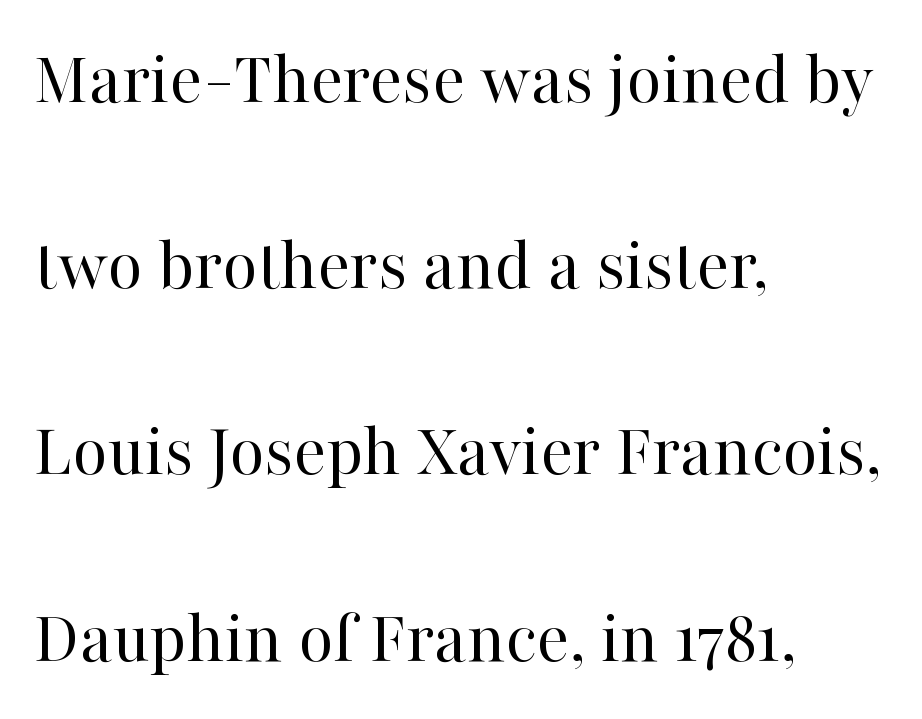
Q: Is the text bold? A: No.
Q: Is the text italic (slanted)? A: No, it is upright.
Q: Is the typeface a serif or a sans-serif typeface? A: Serif.
Q: Is the text underlined? A: No.
Q: How is the paragraph aligned? A: Left-aligned.
Q: Is the spacing between letters normal or unusually wide? A: Normal.
Q: Is the spacing between lines tight, normal or loose? A: Loose.
Q: Width (condensed, normal, or wide)? A: Normal.
Q: Stroke contrast? A: High.
Q: x-height? A: Medium.
Q: Monospaced? A: No.
